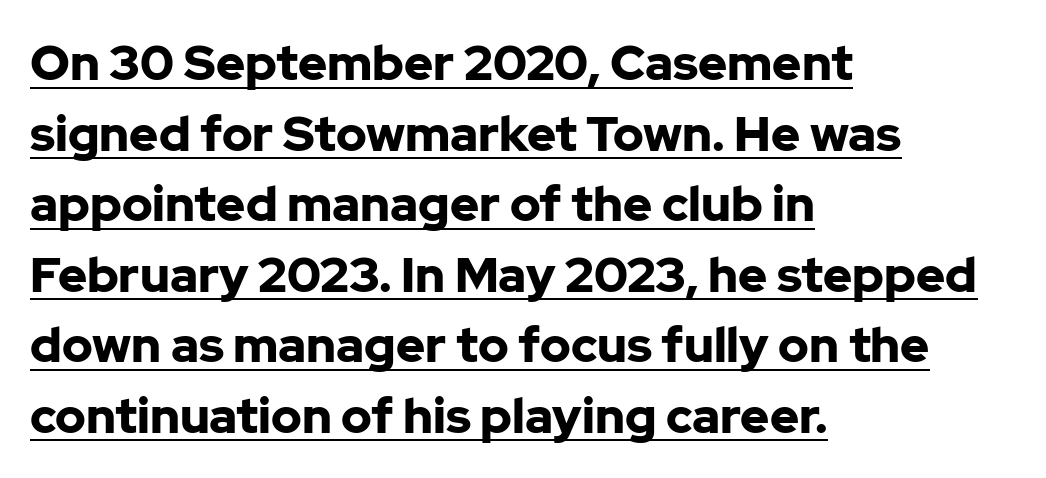
Q: Is the text bold? A: Yes.
Q: Is the text italic (slanted)? A: No, it is upright.
Q: Is the typeface a serif or a sans-serif typeface? A: Sans-serif.
Q: Is the text underlined? A: Yes.
Q: How is the paragraph aligned? A: Left-aligned.
Q: Is the spacing between letters normal or unusually wide? A: Normal.
Q: Is the spacing between lines tight, normal or loose? A: Normal.
Q: Width (condensed, normal, or wide)? A: Normal.
Q: Stroke contrast? A: Low.
Q: x-height? A: Medium.
Q: Monospaced? A: No.
